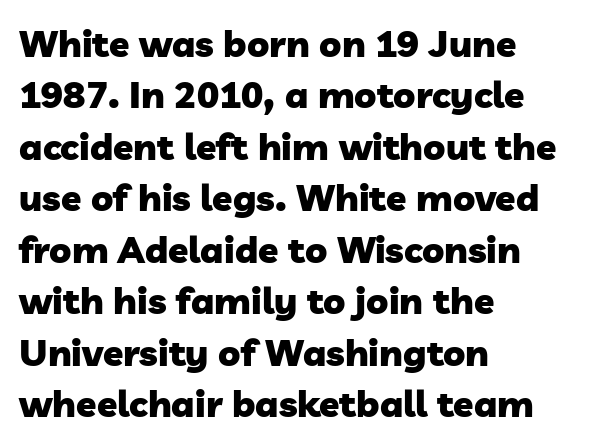
The image shows 37 px heavy sans-serif type; set left-aligned, normal line spacing (1.39x), normal letter spacing, not underlined; low stroke contrast and a medium x-height.
